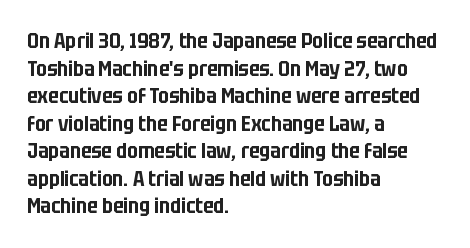
{"italic": "no", "underline": "no", "align": "left", "line_spacing": "normal", "line_spacing_ratio": 1.31, "letter_spacing": "normal", "letter_spacing_em": 0.0, "glyph_px": 21}
